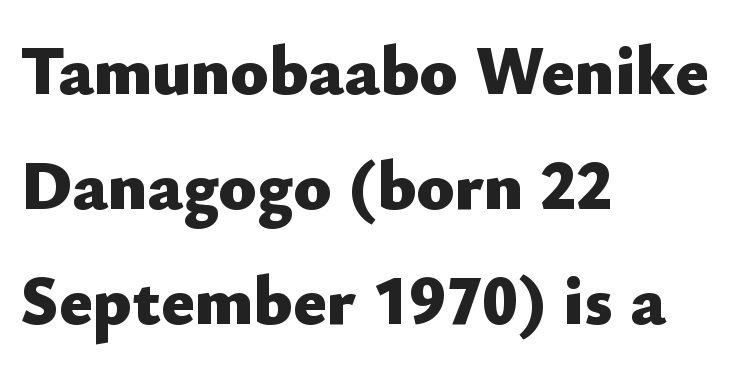
Q: Is the text bold? A: Yes.
Q: Is the text italic (slanted)? A: No, it is upright.
Q: Is the typeface a serif or a sans-serif typeface? A: Sans-serif.
Q: Is the text underlined? A: No.
Q: How is the paragraph aligned? A: Left-aligned.
Q: Is the spacing between letters normal or unusually wide? A: Normal.
Q: Is the spacing between lines tight, normal or loose? A: Normal.
Q: Width (condensed, normal, or wide)? A: Normal.
Q: Stroke contrast? A: Low.
Q: x-height? A: Small.
Q: Monospaced? A: No.
